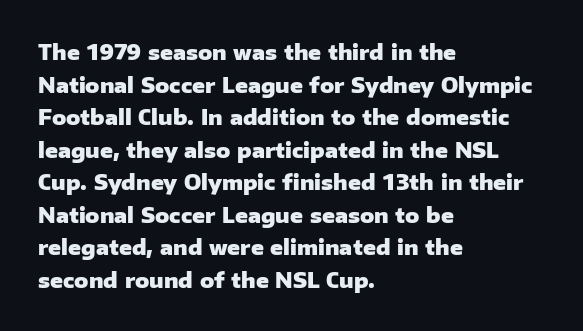
The rendering anchors every line to the left-hand side. In terms of posture, this sample is upright. This sample uses plain, unmodified letter spacing. The gap between lines stays unmarked.
